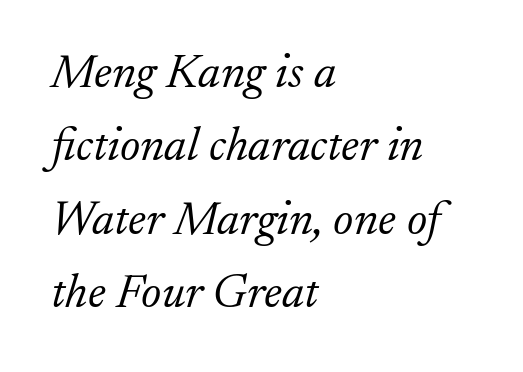
Think standard paragraph weight, or any step lighter than that. Every row of glyphs begins at an identical x-position on the left. Look at the bottom of the vertical strokes: they flare into serifs here. The letters advance in unequal steps, a hallmark of proportional type. Decoration check: the copy has no underline. This is oblique type, the kind used for emphasis or titles.
